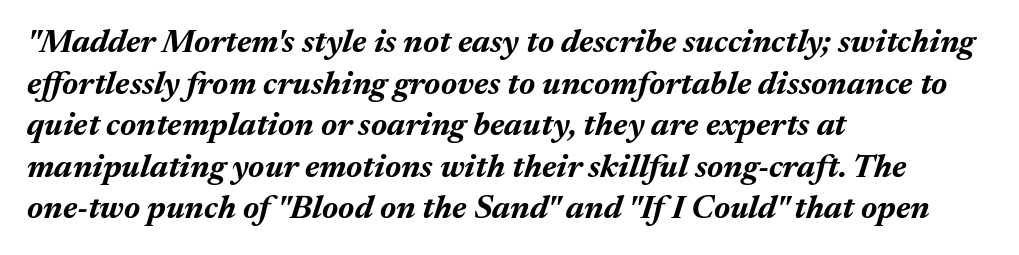
{"italic": "yes", "lean": "right", "slant_degrees": 17, "bold": "yes", "weight": "bold", "width": "normal", "stroke_contrast": "medium", "x_height": "medium", "monospaced": "no", "underline": "no", "align": "left", "line_spacing": "normal", "line_spacing_ratio": 1.26, "letter_spacing": "normal", "letter_spacing_em": 0.0, "glyph_px": 33}
